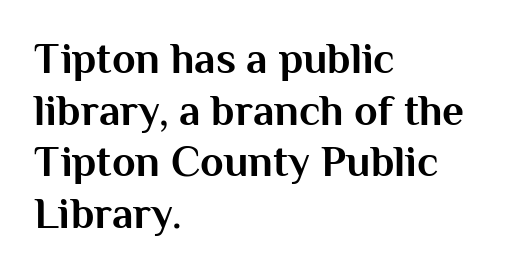
Each word holds together tightly as a unit, with standard inter-letter gaps. These lines carry a lot of weight — the face is fully bold. Posture: straight, roman, zero tilt. Look at the bottom of the vertical strokes: they stop flat, with no serifs. Notice how the passage keeps a crisp vertical edge on the left only.
